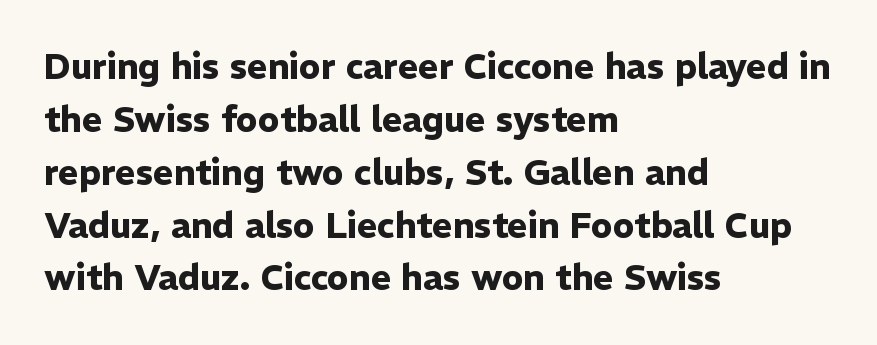
The image shows 35 px heavy sans-serif type, upright; set left-aligned, normal line spacing (1.51x), normal letter spacing, not underlined; low stroke contrast and a medium x-height.
